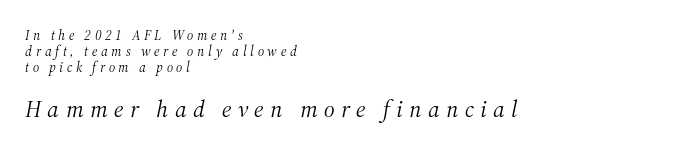
{"italic": "yes", "lean": "right", "slant_degrees": 12, "bold": "no", "underline": "no", "align": "left", "line_spacing": "tight", "line_spacing_ratio": 1.15, "letter_spacing": "wide", "letter_spacing_em": 0.26, "larger_block": "second", "size_ratio": 1.71, "glyph_px": 24}
